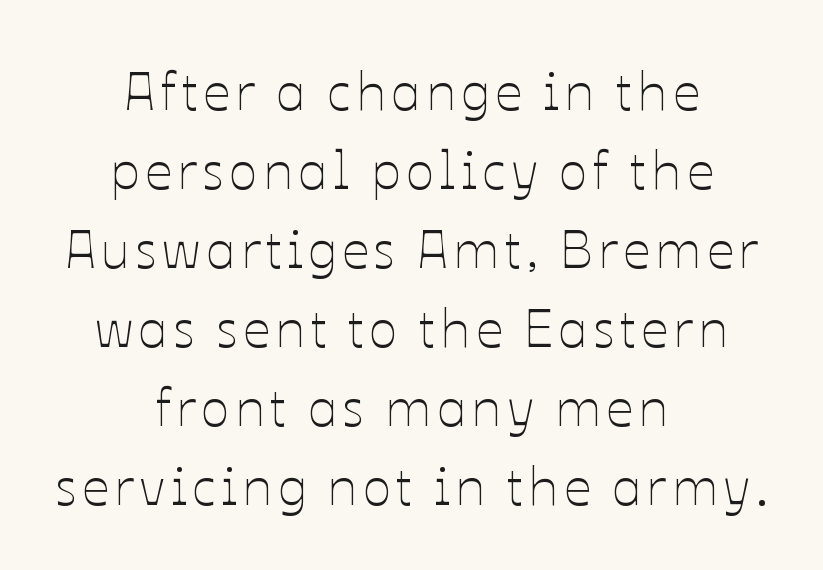
Is the block centered? Yes — each line is placed symmetrically about the middle. Posture: straight, roman, zero tilt. A typesetter would call this proportional, since set widths differ per character. Clear beneath every line of the passage. The weight would be labelled regular, book, light, or lighter still.
